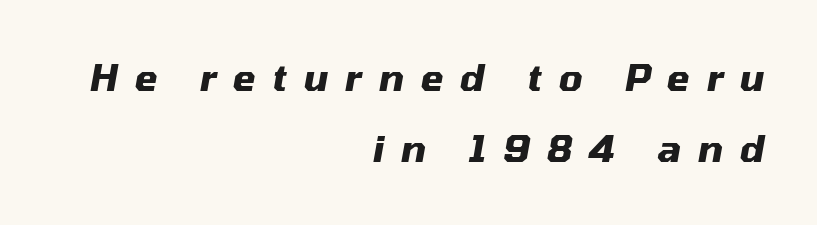
Q: Is the text bold? A: Yes.
Q: Is the text italic (slanted)? A: Yes, it leans right by about 10 degrees.
Q: Is the text underlined? A: No.
Q: How is the paragraph aligned? A: Right-aligned.
Q: Is the spacing between letters normal or unusually wide? A: Unusually wide.
Q: Is the spacing between lines tight, normal or loose? A: Loose.
Q: Width (condensed, normal, or wide)? A: Normal.
Q: Stroke contrast? A: Medium.
Q: x-height? A: Medium.
Q: Monospaced? A: No.
